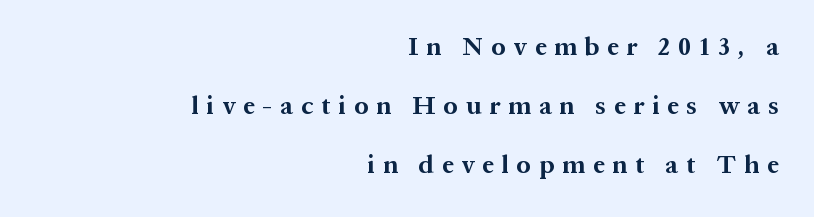
{"italic": "no", "bold": "yes", "underline": "no", "align": "right", "line_spacing": "loose", "line_spacing_ratio": 2.37, "letter_spacing": "wide", "letter_spacing_em": 0.33, "glyph_px": 25}
